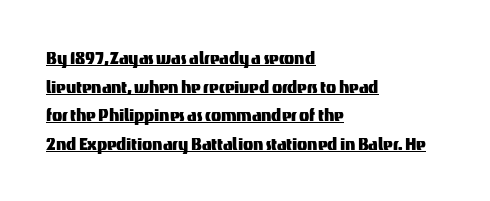
What decoration does the sample have? An underline. The line texture is even and compact thanks to regular tracking. A typesetter would call this leading conventional body-copy spacing. Posture: straight, roman, zero tilt. The rendering anchors every line to the left-hand side.
